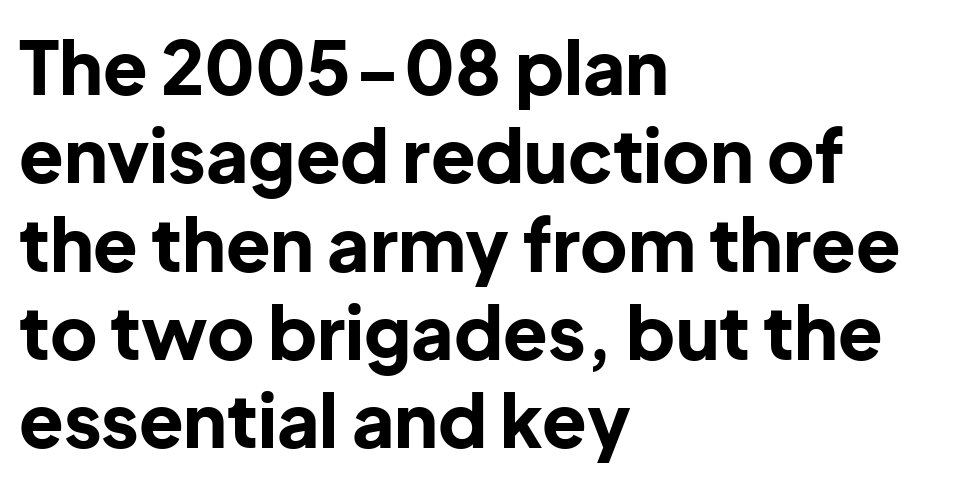
Q: Is the text bold? A: Yes.
Q: Is the text italic (slanted)? A: No, it is upright.
Q: Is the typeface a serif or a sans-serif typeface? A: Sans-serif.
Q: Is the text underlined? A: No.
Q: How is the paragraph aligned? A: Left-aligned.
Q: Is the spacing between letters normal or unusually wide? A: Normal.
Q: Width (condensed, normal, or wide)? A: Normal.
Q: Stroke contrast? A: Low.
Q: x-height? A: Medium.
Q: Monospaced? A: No.
